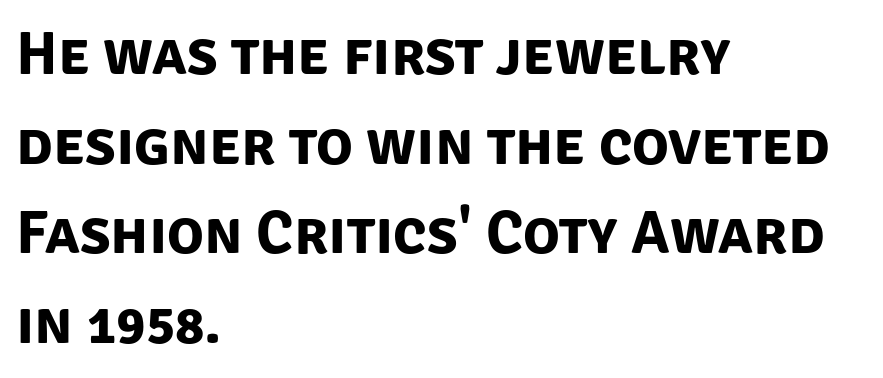
Q: Is the text bold? A: Yes.
Q: Is the typeface a serif or a sans-serif typeface? A: Sans-serif.
Q: Is the text underlined? A: No.
Q: How is the paragraph aligned? A: Left-aligned.
Q: Is the spacing between letters normal or unusually wide? A: Normal.
Q: Is the spacing between lines tight, normal or loose? A: Normal.
Q: Width (condensed, normal, or wide)? A: Normal.
Q: Stroke contrast? A: Low.
Q: x-height? A: Large.
Q: Monospaced? A: No.
